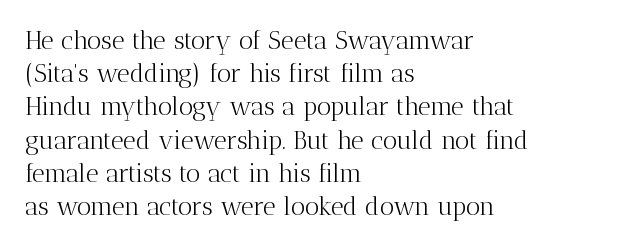
These lines sit exactly where default settings would place them. Decoration check: the copy has no underline. The typeface has the unassuming heft of standard copy or less. Horizontal alignment here is leftward, the default for most running prose.
